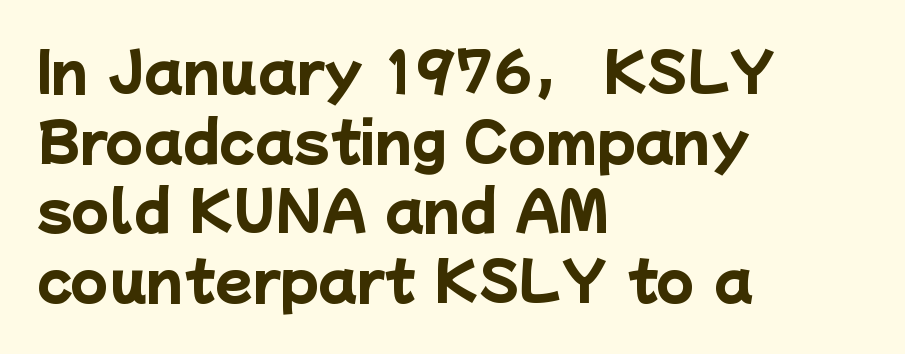
Q: Is the text bold? A: Yes.
Q: Is the typeface a serif or a sans-serif typeface? A: Sans-serif.
Q: Is the text underlined? A: No.
Q: How is the paragraph aligned? A: Left-aligned.
Q: Is the spacing between letters normal or unusually wide? A: Normal.
Q: Is the spacing between lines tight, normal or loose? A: Normal.
Q: Width (condensed, normal, or wide)? A: Normal.
Q: Stroke contrast? A: Low.
Q: x-height? A: Medium.
Q: Monospaced? A: No.
